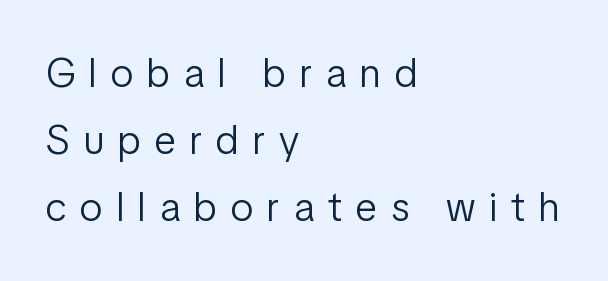
The image shows 41 px light, condensed sans-serif type, upright; set left-aligned, normal line spacing (1.64x), unusually wide letter spacing (+0.34 em), not underlined; low stroke contrast and a medium x-height.
